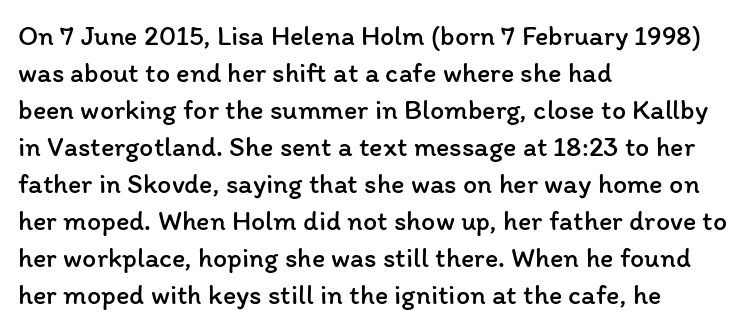
Q: Is the text bold? A: No.
Q: Is the text italic (slanted)? A: No, it is upright.
Q: Is the text underlined? A: No.
Q: How is the paragraph aligned? A: Left-aligned.
Q: Is the spacing between letters normal or unusually wide? A: Normal.
Q: Is the spacing between lines tight, normal or loose? A: Normal.
Q: Width (condensed, normal, or wide)? A: Normal.
Q: Stroke contrast? A: Low.
Q: x-height? A: Medium.
Q: Monospaced? A: No.
